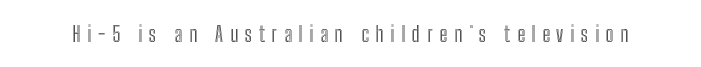
Q: Is the text italic (slanted)? A: No, it is upright.
Q: Is the text underlined? A: No.
Q: Is the spacing between letters normal or unusually wide? A: Unusually wide.
